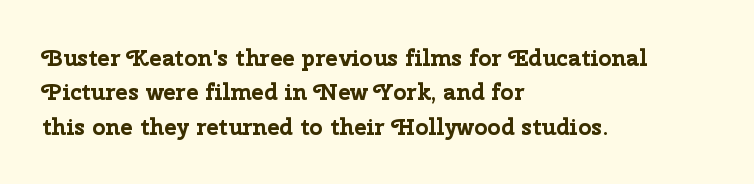
The image shows 23 px bold type, upright; set left-aligned, normal line spacing (1.49x), normal letter spacing, not underlined.
